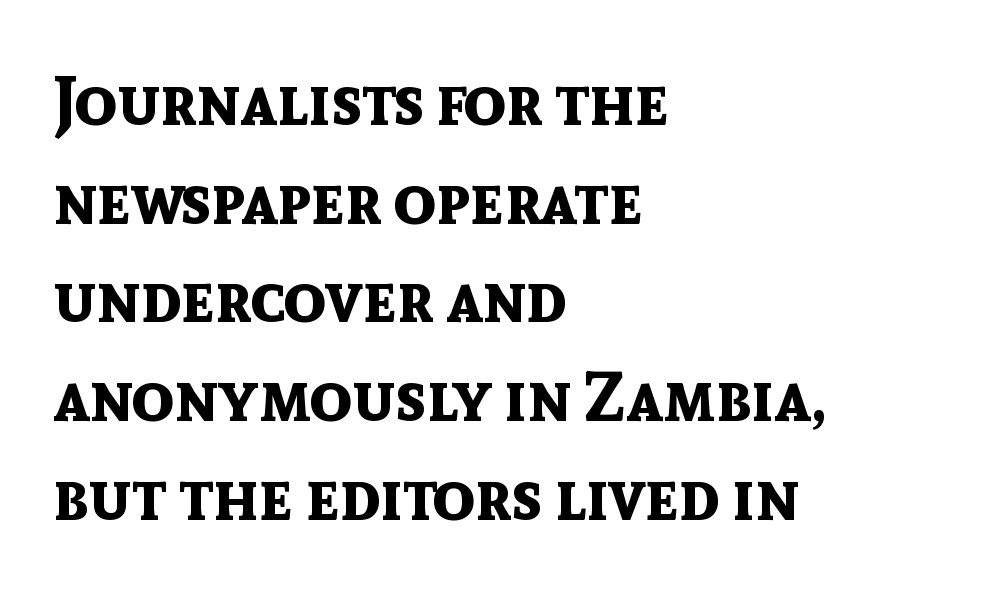
The image shows 69 px bold sans-serif type, upright; set left-aligned, normal line spacing (1.43x), normal letter spacing, not underlined; a medium x-height.
